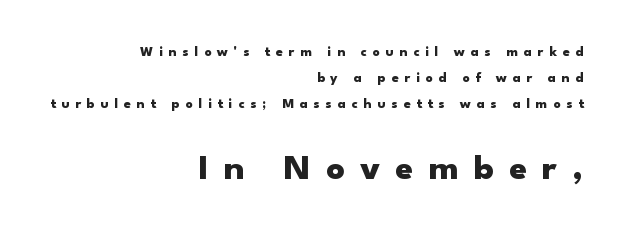
The image shows 36 px heavy, wide sans-serif type, upright; set right-aligned, line spacing 1.86x, unusually wide letter spacing (+0.42 em), not underlined; the second (bottom) block is 2.57x larger; low stroke contrast and a small x-height.
